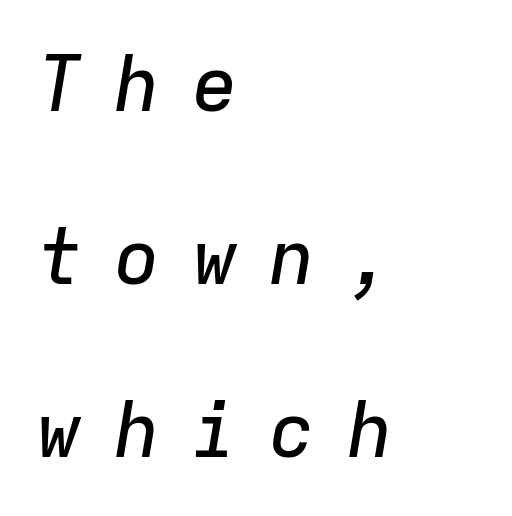
{"italic": "yes", "lean": "right", "slant_degrees": 9, "width": "normal", "stroke_contrast": "low", "x_height": "medium", "monospaced": "yes", "underline": "no", "align": "left", "line_spacing": "loose", "line_spacing_ratio": 2.25, "letter_spacing": "wide", "letter_spacing_em": 0.41, "glyph_px": 77}
